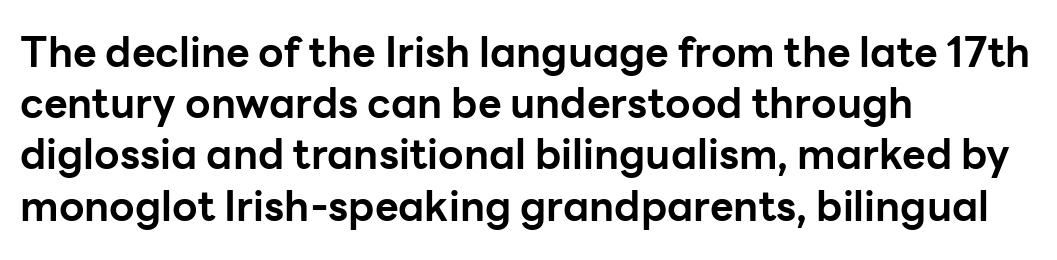
Q: Is the text bold? A: Yes.
Q: Is the text italic (slanted)? A: No, it is upright.
Q: Is the typeface a serif or a sans-serif typeface? A: Sans-serif.
Q: Is the text underlined? A: No.
Q: How is the paragraph aligned? A: Left-aligned.
Q: Is the spacing between letters normal or unusually wide? A: Normal.
Q: Is the spacing between lines tight, normal or loose? A: Normal.
Q: Width (condensed, normal, or wide)? A: Normal.
Q: Stroke contrast? A: Low.
Q: x-height? A: Medium.
Q: Monospaced? A: No.
